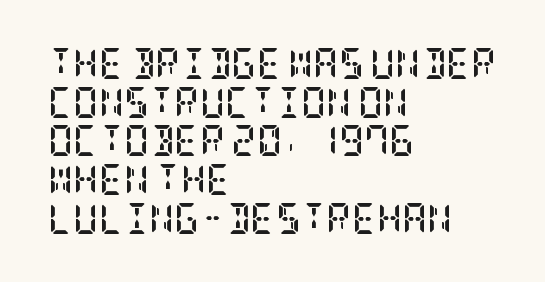
Q: Is the text bold? A: Yes.
Q: Is the text italic (slanted)? A: No, it is upright.
Q: Is the typeface a serif or a sans-serif typeface? A: Serif.
Q: Is the text underlined? A: No.
Q: How is the paragraph aligned? A: Left-aligned.
Q: Is the spacing between letters normal or unusually wide? A: Normal.
Q: Is the spacing between lines tight, normal or loose? A: Normal.
Q: Width (condensed, normal, or wide)? A: Condensed.
Q: Stroke contrast? A: Low.
Q: x-height? A: Large.
